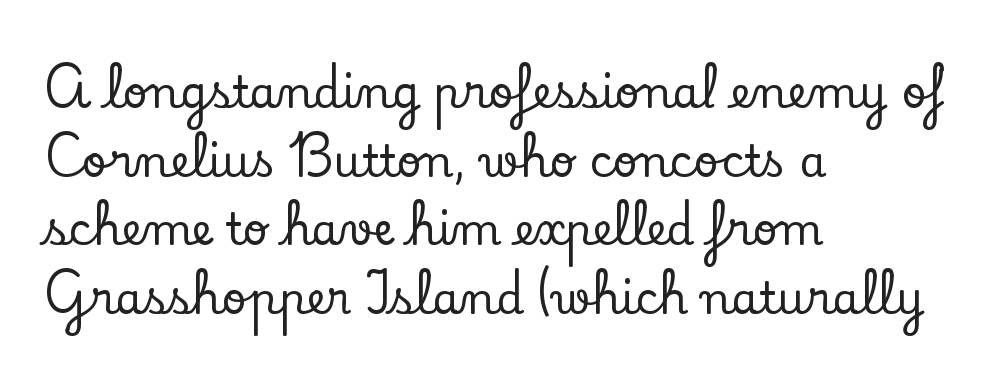
Q: Is the text italic (slanted)? A: No, it is upright.
Q: Is the typeface a serif or a sans-serif typeface? A: Serif.
Q: Is the text underlined? A: No.
Q: How is the paragraph aligned? A: Left-aligned.
Q: Is the spacing between letters normal or unusually wide? A: Normal.
Q: Is the spacing between lines tight, normal or loose? A: Normal.
Q: Width (condensed, normal, or wide)? A: Normal.
Q: Stroke contrast? A: Low.
Q: x-height? A: Small.
Q: Monospaced? A: No.
